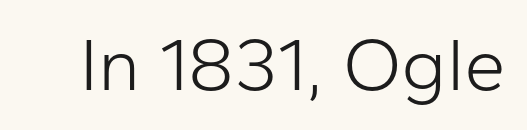
{"serif": "no", "italic": "no", "bold": "no", "weight": "light", "width": "normal", "stroke_contrast": "low", "x_height": "medium", "monospaced": "no", "underline": "no", "letter_spacing": "normal", "letter_spacing_em": 0.0, "glyph_px": 75}
